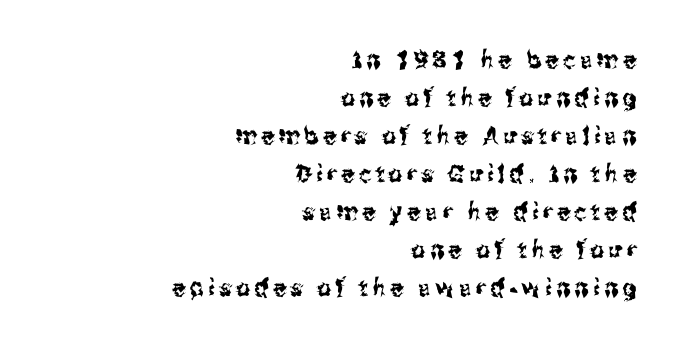
The leading is moderate, giving the passage an even texture. If you drew a ruler down the right edge, every line would touch it. The strip under each line holds only bare page. Unlike italic type, these characters show no tilt at all.
